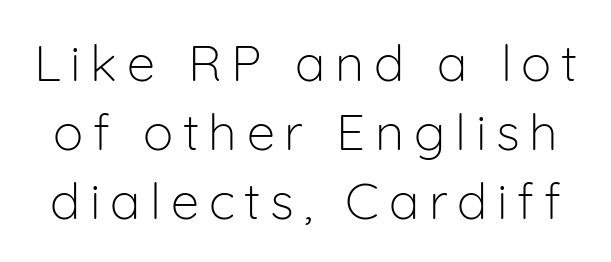
Lines of text with bare space underneath. You could not count columns in this text — the font is proportionally spaced. The designer left line spacing at the default. The face used here is a sans, in the tradition of grotesques and geometrics. If you drew a line through each stem, it would be perfectly vertical.
